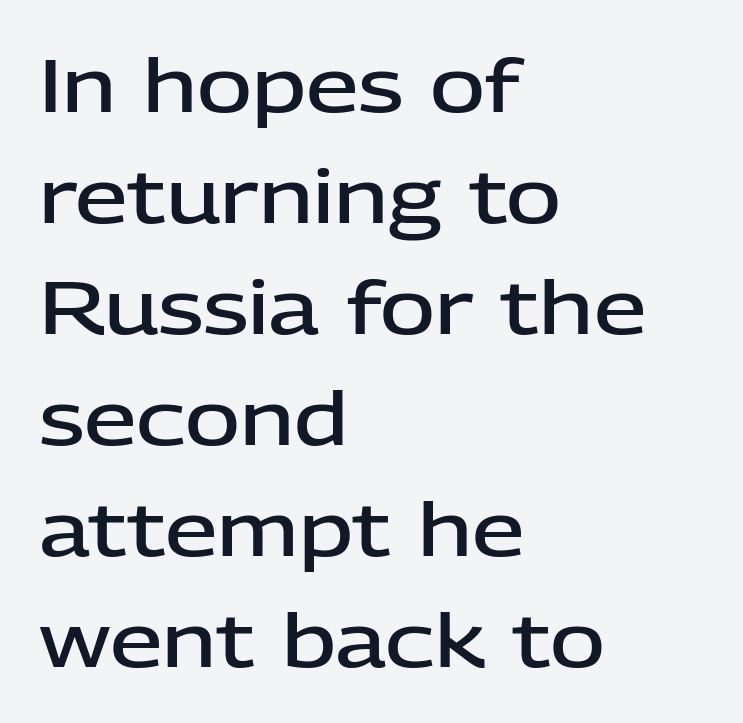
A typesetter would call this proportional, since set widths differ per character. Stems and bowls a touch heavier than normal — semibold. Are there feet on the stems? There aren't — it's a sans. Style check: upright.
